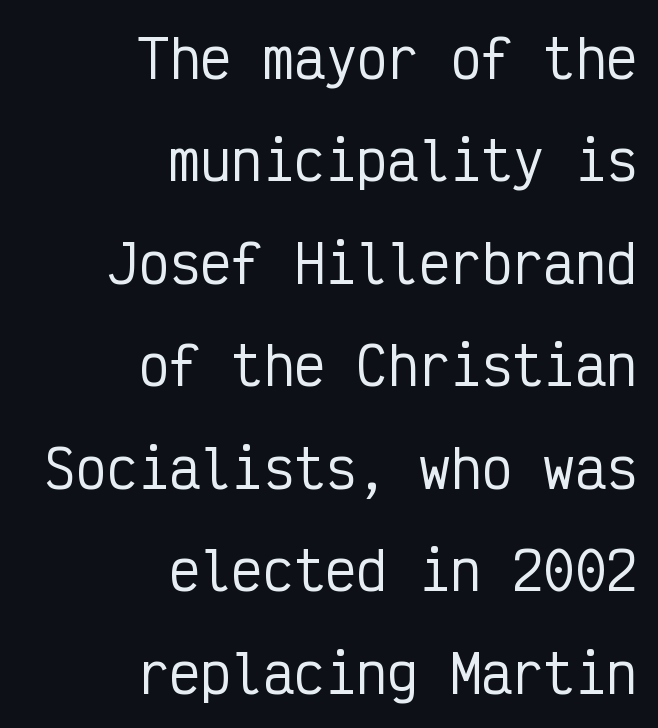
{"serif": "no", "italic": "no", "width": "condensed", "stroke_contrast": "low", "x_height": "medium", "monospaced": "yes", "underline": "no", "align": "right", "line_spacing": "loose", "line_spacing_ratio": 1.97, "letter_spacing": "normal", "letter_spacing_em": 0.0, "glyph_px": 52}
